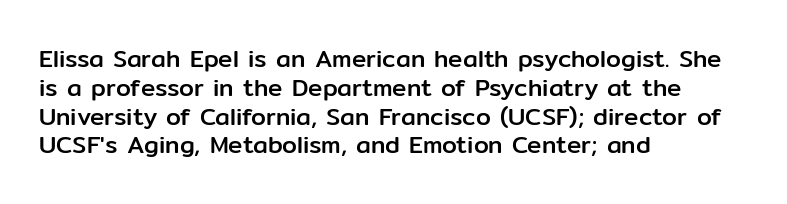
In CSS terms this would be text-align: left. The letters stand upright; this is a roman face. Underlining? Definitely not there. These lines keep a tight, regular rhythm from letter to letter.
